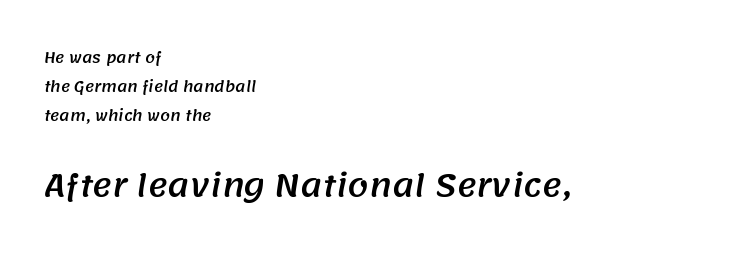
Q: Is the typeface a serif or a sans-serif typeface? A: Sans-serif.
Q: Is the text underlined? A: No.
Q: How is the paragraph aligned? A: Left-aligned.
Q: Is the spacing between letters normal or unusually wide? A: Normal.
Q: Is the spacing between lines tight, normal or loose? A: Loose.
Q: Which block of text is set in a larger size, the first (top) or the second (bottom)? A: The second (bottom) one.
Q: Width (condensed, normal, or wide)? A: Normal.
Q: Stroke contrast? A: Medium.
Q: x-height? A: Large.
Q: Monospaced? A: No.
